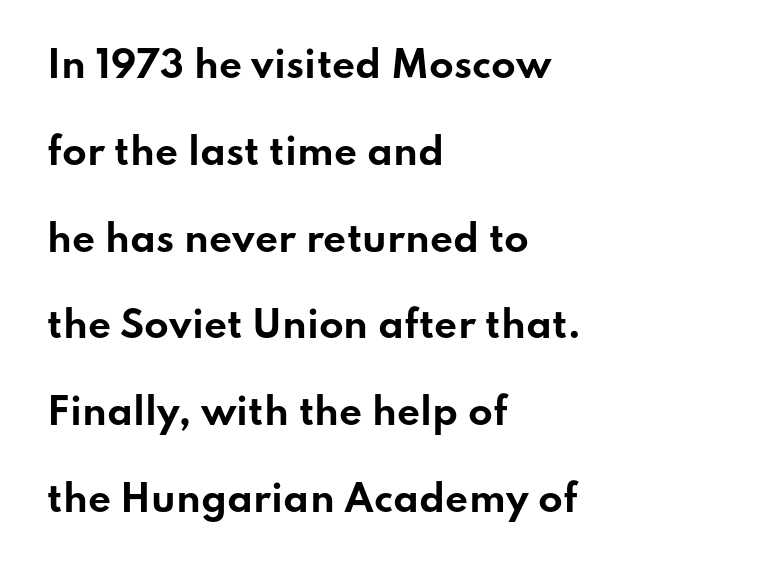
Q: Is the text bold? A: Yes.
Q: Is the text italic (slanted)? A: No, it is upright.
Q: Is the typeface a serif or a sans-serif typeface? A: Sans-serif.
Q: Is the text underlined? A: No.
Q: How is the paragraph aligned? A: Left-aligned.
Q: Is the spacing between letters normal or unusually wide? A: Normal.
Q: Is the spacing between lines tight, normal or loose? A: Loose.
Q: Width (condensed, normal, or wide)? A: Wide.
Q: Stroke contrast? A: Low.
Q: x-height? A: Small.
Q: Monospaced? A: No.
